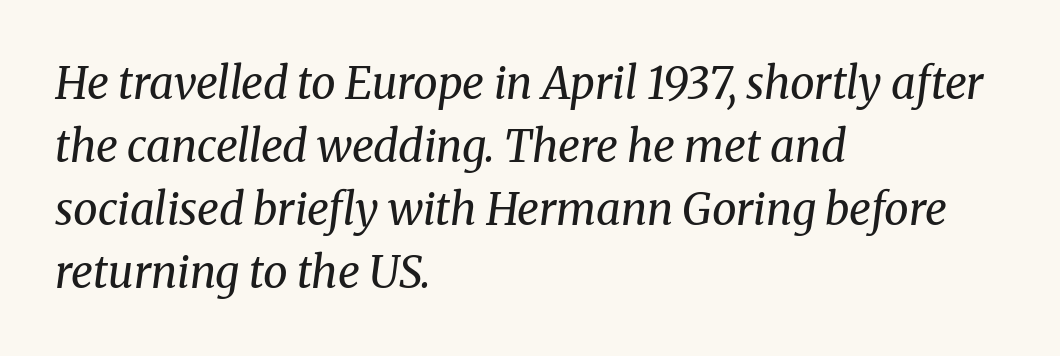
{"serif": "yes", "italic": "yes", "lean": "right", "slant_degrees": 8, "bold": "no", "weight": "regular", "width": "normal", "stroke_contrast": "medium", "x_height": "medium", "monospaced": "no", "underline": "no", "align": "left", "line_spacing": "normal", "line_spacing_ratio": 1.43, "letter_spacing": "normal", "letter_spacing_em": 0.0, "glyph_px": 44}
